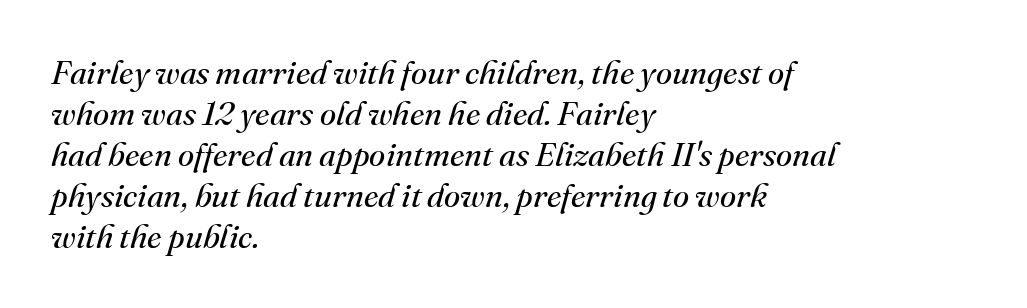
Q: Is the text bold? A: No.
Q: Is the text italic (slanted)? A: Yes, it leans right by about 16 degrees.
Q: Is the typeface a serif or a sans-serif typeface? A: Serif.
Q: Is the text underlined? A: No.
Q: How is the paragraph aligned? A: Left-aligned.
Q: Is the spacing between letters normal or unusually wide? A: Normal.
Q: Width (condensed, normal, or wide)? A: Normal.
Q: Stroke contrast? A: Medium.
Q: x-height? A: Small.
Q: Monospaced? A: No.
